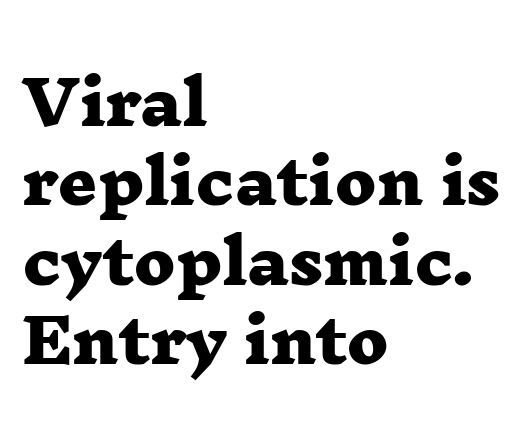
The image shows 61 px heavy, wide serif type; set left-aligned, normal line spacing (1.3x), normal letter spacing, not underlined; low stroke contrast and a medium x-height.
